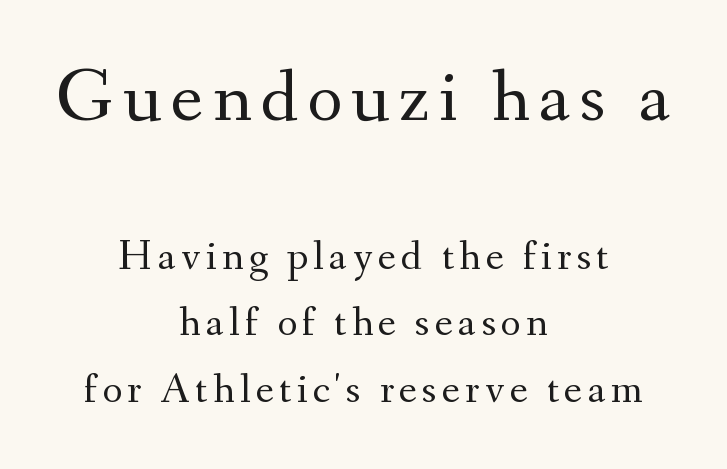
{"serif": "yes", "italic": "no", "bold": "no", "weight": "regular", "width": "normal", "stroke_contrast": "medium", "x_height": "small", "monospaced": "no", "underline": "no", "align": "center", "line_spacing": "normal", "line_spacing_ratio": 1.55, "larger_block": "first", "size_ratio": 1.77, "glyph_px": 76}
